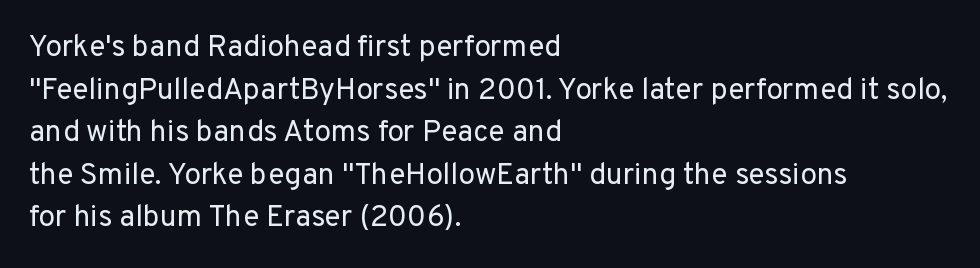
Q: Is the text bold? A: No.
Q: Is the text italic (slanted)? A: No, it is upright.
Q: Is the typeface a serif or a sans-serif typeface? A: Sans-serif.
Q: Is the text underlined? A: No.
Q: How is the paragraph aligned? A: Left-aligned.
Q: Is the spacing between letters normal or unusually wide? A: Normal.
Q: Is the spacing between lines tight, normal or loose? A: Normal.
Q: Width (condensed, normal, or wide)? A: Normal.
Q: Stroke contrast? A: Low.
Q: x-height? A: Medium.
Q: Monospaced? A: No.
